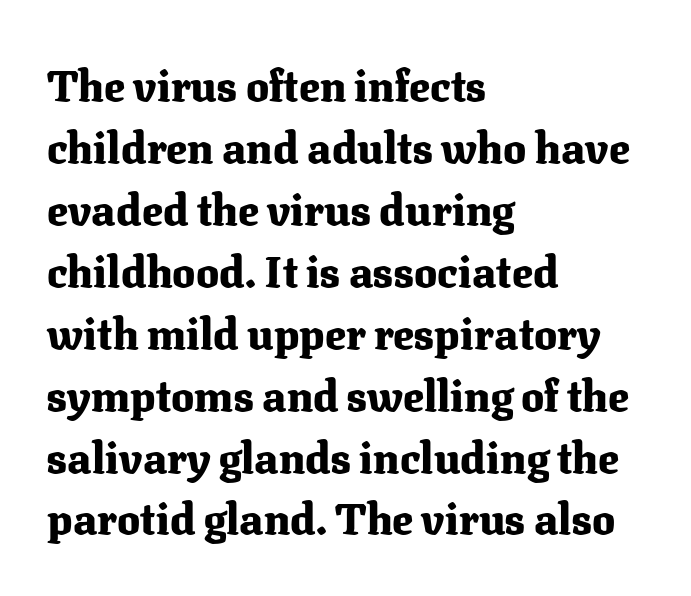
The image shows 43 px heavy serif type, upright; set left-aligned, normal line spacing (1.44x), normal letter spacing, not underlined; medium stroke contrast and a medium x-height.
